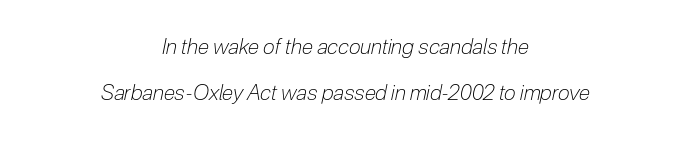
The image shows 21 px text type, italic (leaning right); set centered, loose line spacing (2.21x), normal letter spacing, not underlined.
